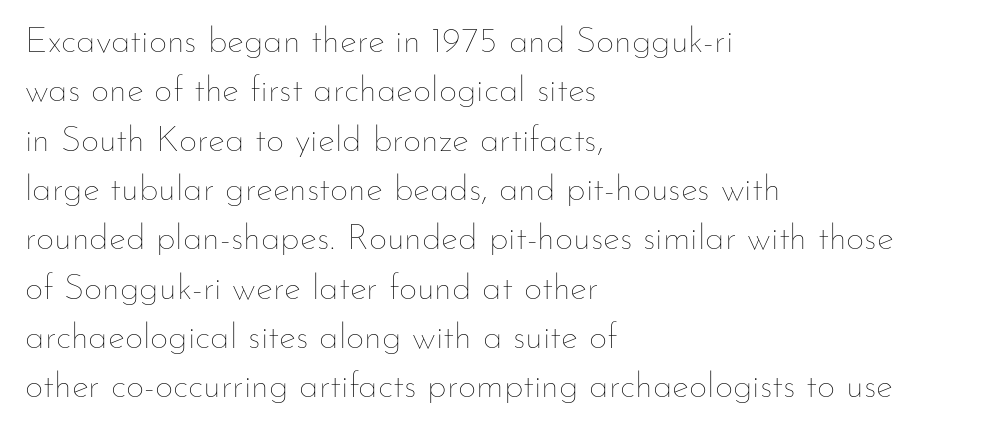
The image shows 36 px thin type, upright; set left-aligned, normal line spacing (1.37x), normal letter spacing, not underlined; low stroke contrast and a small x-height.
